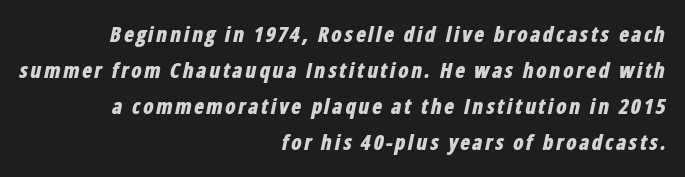
Q: Is the text bold? A: Yes.
Q: Is the text italic (slanted)? A: Yes, it leans right by about 12 degrees.
Q: Is the text underlined? A: No.
Q: How is the paragraph aligned? A: Right-aligned.
